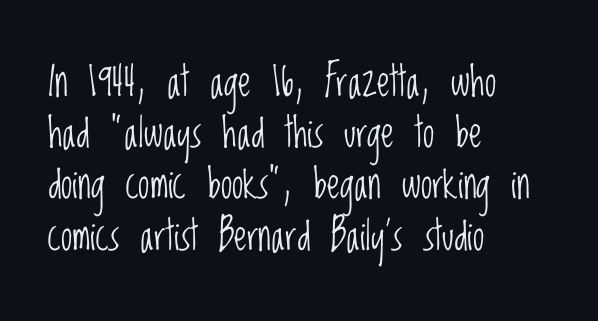
Is there much room between lines? A standard amount, neither cramped nor airy. Does the type have serifs? No, each stem ends abruptly. These lines are set flush left with a ragged right edge. Think standard paragraph weight, or any step lighter than that. The face used here is proportionally spaced, like ordinary book or web type. Descenders are the only things crossing below the line.
